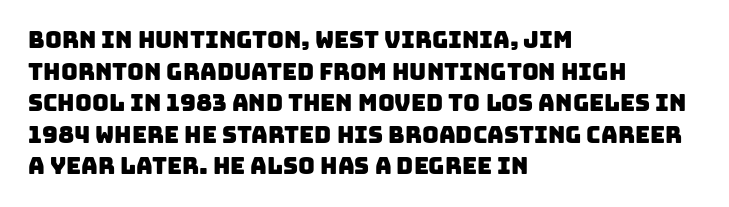
{"underline": "no", "align": "left", "line_spacing": "normal", "line_spacing_ratio": 1.37, "letter_spacing": "normal", "letter_spacing_em": 0.0, "glyph_px": 23}
